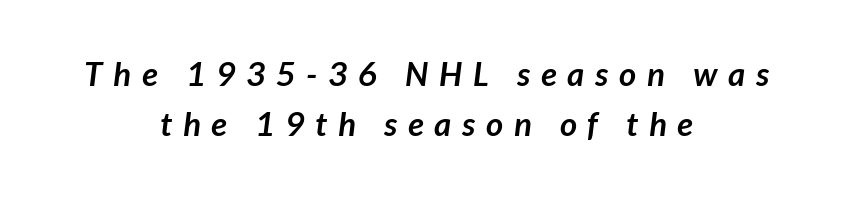
The image shows 33 px semibold sans-serif type; set centered, normal line spacing (1.53x), unusually wide letter spacing (+0.33 em), not underlined; low stroke contrast and a medium x-height.
